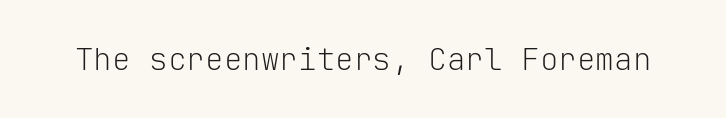
Q: Is the text bold? A: No.
Q: Is the text italic (slanted)? A: No, it is upright.
Q: Is the typeface a serif or a sans-serif typeface? A: Sans-serif.
Q: Is the text underlined? A: No.
Q: Is the spacing between letters normal or unusually wide? A: Normal.
Q: Width (condensed, normal, or wide)? A: Normal.
Q: Stroke contrast? A: Low.
Q: x-height? A: Medium.
Q: Monospaced? A: Yes.
